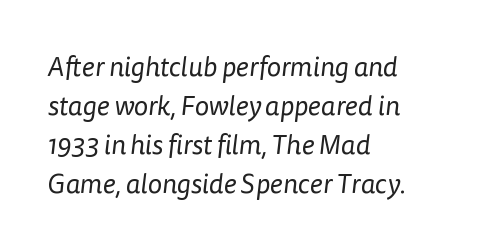
The image shows 27 px text type; set left-aligned, normal line spacing (1.44x), normal letter spacing, not underlined.
